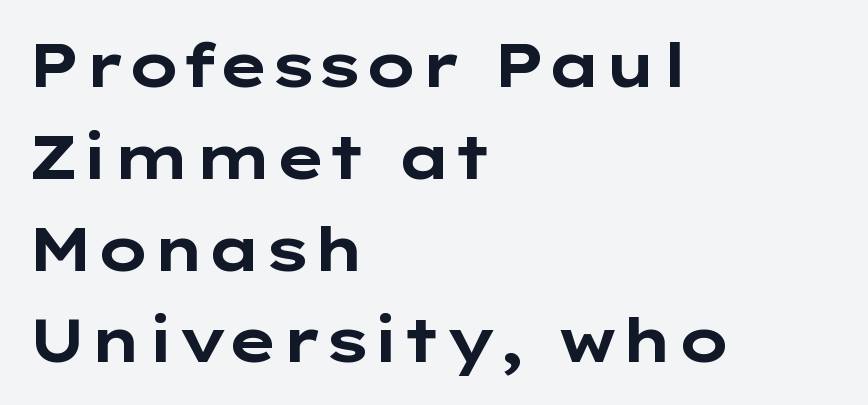
The image shows 60 px bold, wide sans-serif type, upright; set left-aligned, normal line spacing (1.53x), normal letter spacing, not underlined; low stroke contrast and a medium x-height.
